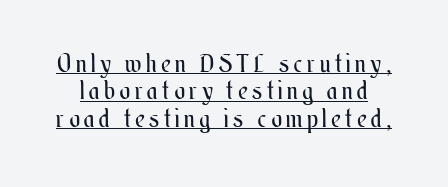
The strokes are not fattened; the text isn't bold. Successive baselines arrive quickly, one right under another. The axis of the letterforms is exactly vertical. A continuous stroke trails under the words, as in a hyperlink.
